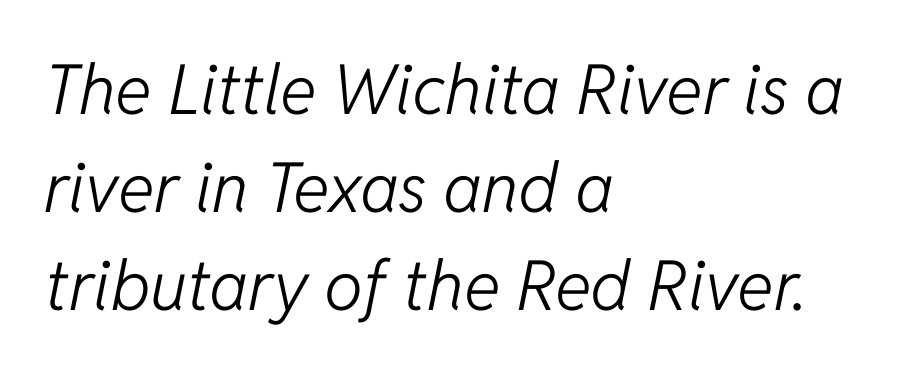
Q: Is the text bold? A: No.
Q: Is the text italic (slanted)? A: Yes, it leans right by about 11 degrees.
Q: Is the text underlined? A: No.
Q: How is the paragraph aligned? A: Left-aligned.
Q: Is the spacing between letters normal or unusually wide? A: Normal.
Q: Is the spacing between lines tight, normal or loose? A: Normal.
Q: Width (condensed, normal, or wide)? A: Normal.
Q: Stroke contrast? A: Low.
Q: x-height? A: Medium.
Q: Monospaced? A: No.
